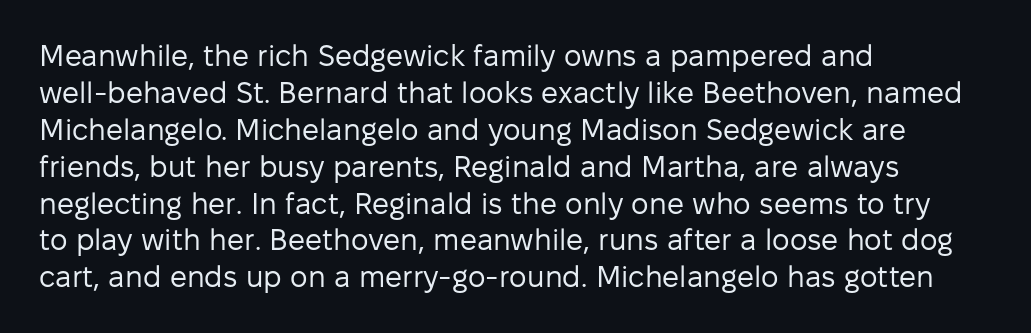
Q: Is the text bold? A: No.
Q: Is the text italic (slanted)? A: No, it is upright.
Q: Is the typeface a serif or a sans-serif typeface? A: Sans-serif.
Q: Is the text underlined? A: No.
Q: How is the paragraph aligned? A: Left-aligned.
Q: Is the spacing between letters normal or unusually wide? A: Normal.
Q: Width (condensed, normal, or wide)? A: Normal.
Q: Stroke contrast? A: Low.
Q: x-height? A: Medium.
Q: Monospaced? A: No.
